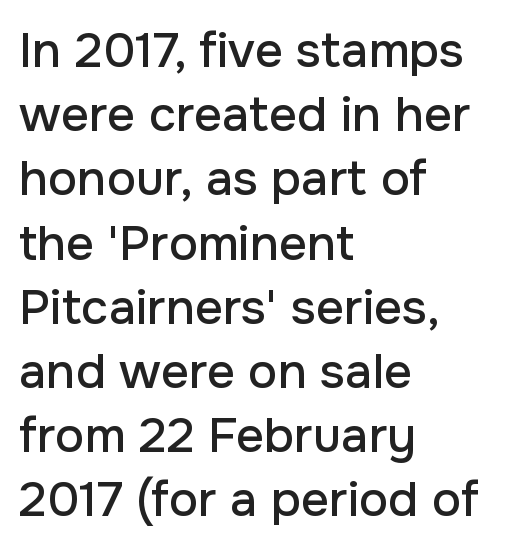
Q: Is the text italic (slanted)? A: No, it is upright.
Q: Is the typeface a serif or a sans-serif typeface? A: Sans-serif.
Q: Is the text underlined? A: No.
Q: How is the paragraph aligned? A: Left-aligned.
Q: Is the spacing between letters normal or unusually wide? A: Normal.
Q: Is the spacing between lines tight, normal or loose? A: Normal.
Q: Width (condensed, normal, or wide)? A: Normal.
Q: Stroke contrast? A: Low.
Q: x-height? A: Medium.
Q: Monospaced? A: No.
